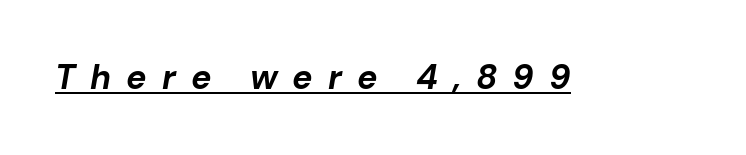
Q: Is the text bold? A: Yes.
Q: Is the text italic (slanted)? A: Yes, it leans right by about 10 degrees.
Q: Is the text underlined? A: Yes.
Q: Is the spacing between letters normal or unusually wide? A: Unusually wide.
Q: Width (condensed, normal, or wide)? A: Normal.
Q: Stroke contrast? A: Low.
Q: x-height? A: Medium.
Q: Monospaced? A: No.
